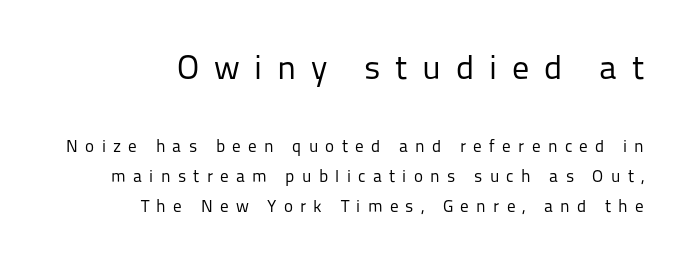
Q: Is the text bold? A: No.
Q: Is the text italic (slanted)? A: No, it is upright.
Q: Is the typeface a serif or a sans-serif typeface? A: Sans-serif.
Q: Is the text underlined? A: No.
Q: Is the spacing between letters normal or unusually wide? A: Unusually wide.
Q: Which block of text is set in a larger size, the first (top) or the second (bottom)? A: The first (top) one.
Q: Width (condensed, normal, or wide)? A: Normal.
Q: Stroke contrast? A: Low.
Q: x-height? A: Medium.
Q: Monospaced? A: No.
